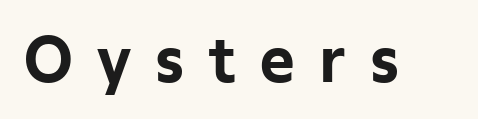
The image shows 59 px bold sans-serif type, upright; set unusually wide letter spacing (+0.41 em), not underlined; low stroke contrast and a medium x-height.
